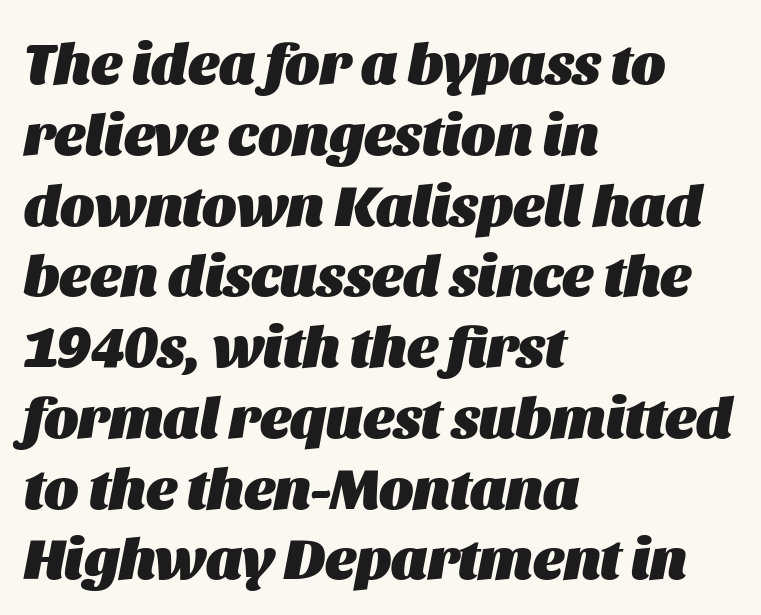
{"italic": "yes", "lean": "right", "slant_degrees": 11, "bold": "yes", "weight": "heavy", "width": "normal", "stroke_contrast": "medium", "x_height": "large", "monospaced": "no", "underline": "no", "align": "left", "line_spacing_ratio": 1.22, "letter_spacing": "normal", "letter_spacing_em": 0.0, "glyph_px": 58}
